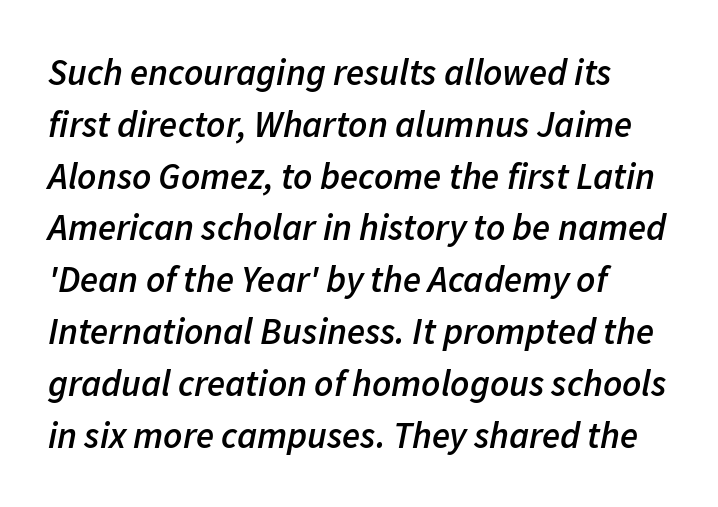
The image shows 37 px semibold type, italic (leaning right); set left-aligned, normal line spacing (1.4x), normal letter spacing, not underlined; low stroke contrast and a medium x-height.
